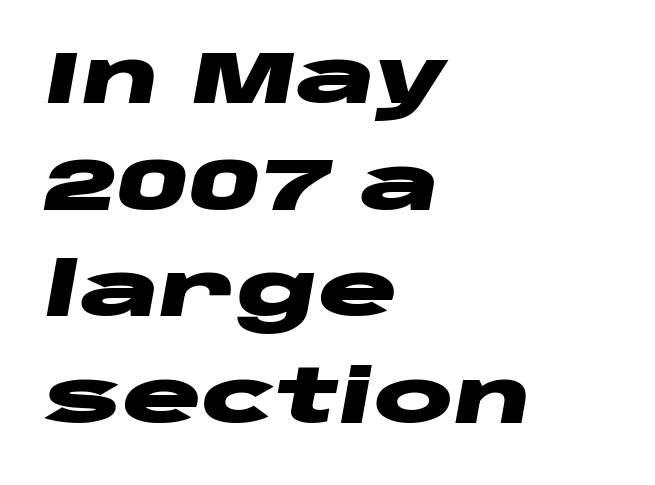
{"italic": "yes", "lean": "right", "slant_degrees": 10, "bold": "yes", "weight": "heavy", "width": "wide", "stroke_contrast": "low", "x_height": "large", "monospaced": "no", "underline": "no", "align": "left", "line_spacing": "normal", "line_spacing_ratio": 1.44, "letter_spacing": "normal", "letter_spacing_em": 0.0, "glyph_px": 74}
